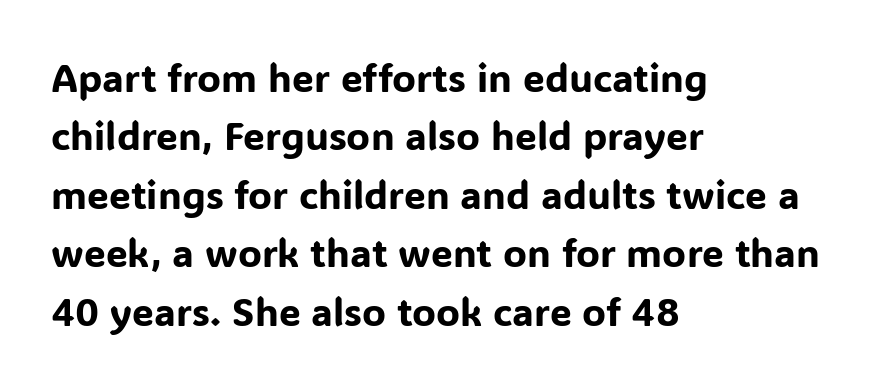
{"serif": "no", "italic": "no", "width": "normal", "stroke_contrast": "low", "x_height": "medium", "monospaced": "no", "underline": "no", "align": "left", "line_spacing": "normal", "line_spacing_ratio": 1.5, "letter_spacing": "normal", "letter_spacing_em": 0.0, "glyph_px": 39}
